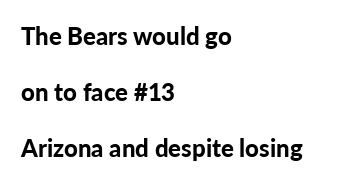
Q: Is the text bold? A: Yes.
Q: Is the text italic (slanted)? A: No, it is upright.
Q: Is the text underlined? A: No.
Q: How is the paragraph aligned? A: Left-aligned.
Q: Is the spacing between letters normal or unusually wide? A: Normal.
Q: Is the spacing between lines tight, normal or loose? A: Loose.
